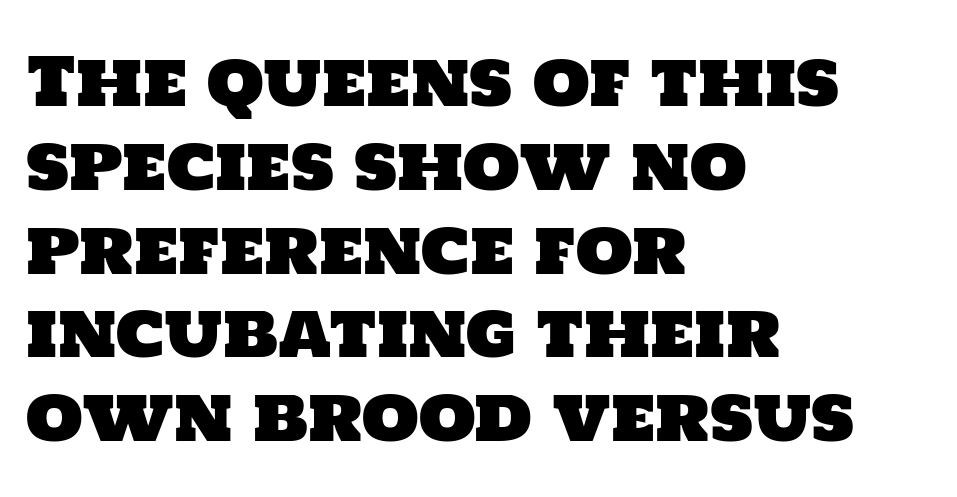
Q: Is the typeface a serif or a sans-serif typeface? A: Sans-serif.
Q: Is the text underlined? A: No.
Q: How is the paragraph aligned? A: Left-aligned.
Q: Is the spacing between letters normal or unusually wide? A: Normal.
Q: Is the spacing between lines tight, normal or loose? A: Normal.
Q: Width (condensed, normal, or wide)? A: Normal.
Q: Stroke contrast? A: Low.
Q: x-height? A: Large.
Q: Monospaced? A: No.
